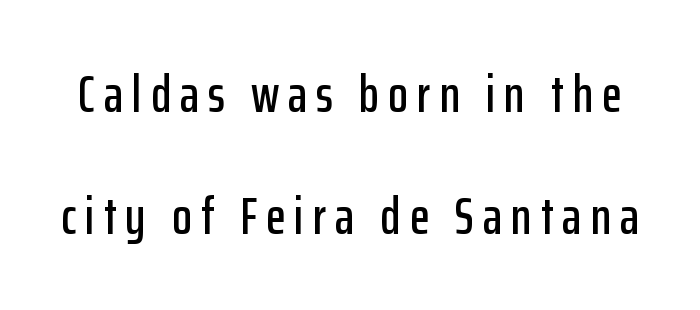
Q: Is the text italic (slanted)? A: No, it is upright.
Q: Is the typeface a serif or a sans-serif typeface? A: Sans-serif.
Q: Is the text underlined? A: No.
Q: Is the spacing between lines tight, normal or loose? A: Loose.
Q: Width (condensed, normal, or wide)? A: Condensed.
Q: Stroke contrast? A: Low.
Q: x-height? A: Medium.
Q: Monospaced? A: No.
